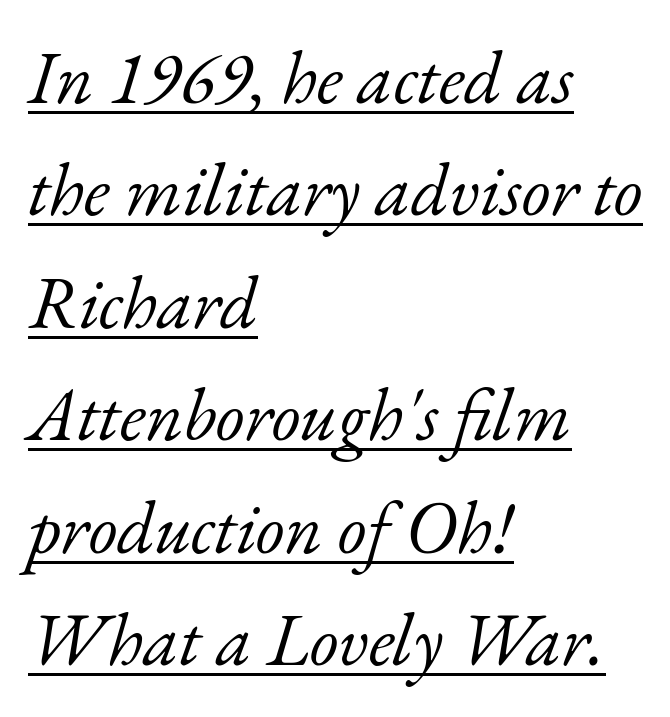
{"serif": "yes", "italic": "yes", "lean": "right", "slant_degrees": 17, "bold": "no", "weight": "light", "width": "normal", "stroke_contrast": "low", "x_height": "small", "monospaced": "no", "underline": "yes", "align": "left", "line_spacing": "normal", "line_spacing_ratio": 1.52, "letter_spacing": "normal", "letter_spacing_em": 0.0, "glyph_px": 74}
